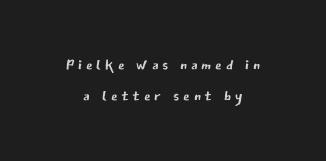
{"italic": "no", "bold": "no", "underline": "no", "align": "center", "line_spacing": "normal", "line_spacing_ratio": 1.47, "glyph_px": 21}
